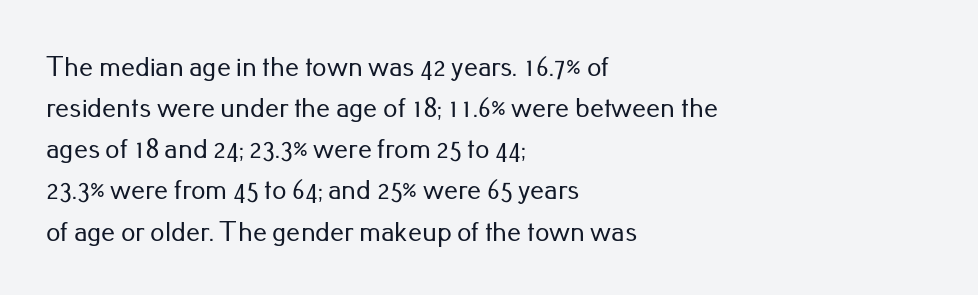
Q: Is the text italic (slanted)? A: No, it is upright.
Q: Is the typeface a serif or a sans-serif typeface? A: Sans-serif.
Q: Is the text underlined? A: No.
Q: How is the paragraph aligned? A: Left-aligned.
Q: Is the spacing between letters normal or unusually wide? A: Normal.
Q: Is the spacing between lines tight, normal or loose? A: Normal.
Q: Width (condensed, normal, or wide)? A: Normal.
Q: Stroke contrast? A: Low.
Q: x-height? A: Small.
Q: Monospaced? A: No.
